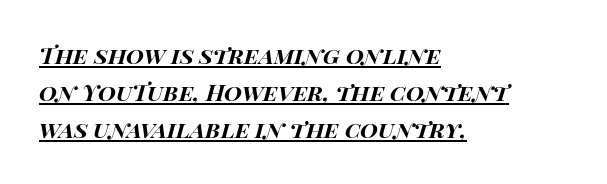
Q: Is the text bold? A: Yes.
Q: Is the text italic (slanted)? A: Yes, it leans right by about 15 degrees.
Q: Is the text underlined? A: Yes.
Q: How is the paragraph aligned? A: Left-aligned.
Q: Is the spacing between letters normal or unusually wide? A: Normal.
Q: Is the spacing between lines tight, normal or loose? A: Normal.
